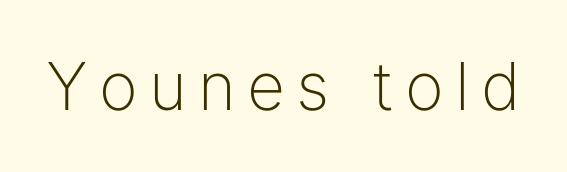
The image shows 66 px light sans-serif type, upright; set not underlined; low stroke contrast and a medium x-height.
